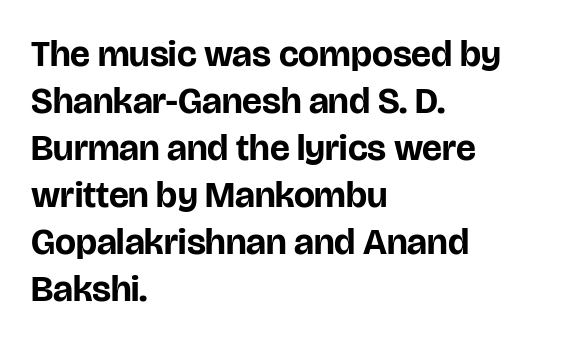
Students, note that the glyphs here touch the page at normal intervals. Look at the bottom of the vertical strokes: they stop flat, with no serifs. Caption: bold face, heavy strokes. Quick note: not italic, upright. Caption: multi-line text, flush left, ragged right. This sample has the flowing, uneven cadence of proportional lettering.
